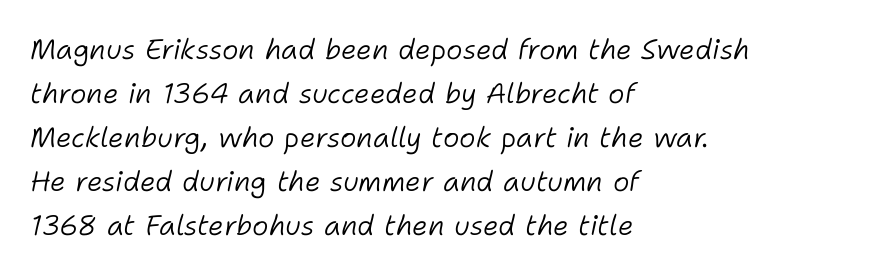
Q: Is the text bold? A: No.
Q: Is the text italic (slanted)? A: Yes, it leans right by about 11 degrees.
Q: Is the text underlined? A: No.
Q: How is the paragraph aligned? A: Left-aligned.
Q: Is the spacing between letters normal or unusually wide? A: Normal.
Q: Is the spacing between lines tight, normal or loose? A: Normal.
Q: Width (condensed, normal, or wide)? A: Normal.
Q: Stroke contrast? A: Low.
Q: x-height? A: Medium.
Q: Monospaced? A: No.
